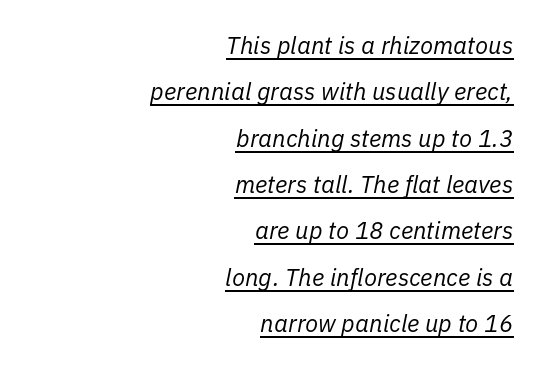
Q: Is the text bold? A: No.
Q: Is the text italic (slanted)? A: Yes, it leans right by about 11 degrees.
Q: Is the text underlined? A: Yes.
Q: How is the paragraph aligned? A: Right-aligned.
Q: Is the spacing between letters normal or unusually wide? A: Normal.
Q: Is the spacing between lines tight, normal or loose? A: Loose.
